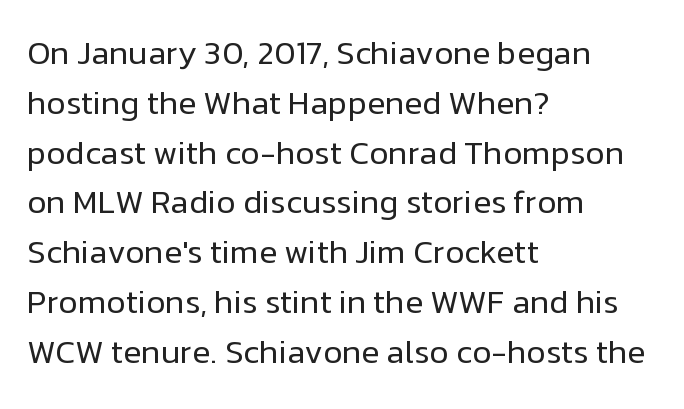
The image shows 33 px regular-weight sans-serif type, upright; set left-aligned, normal line spacing (1.51x), normal letter spacing, not underlined; low stroke contrast and a medium x-height.
